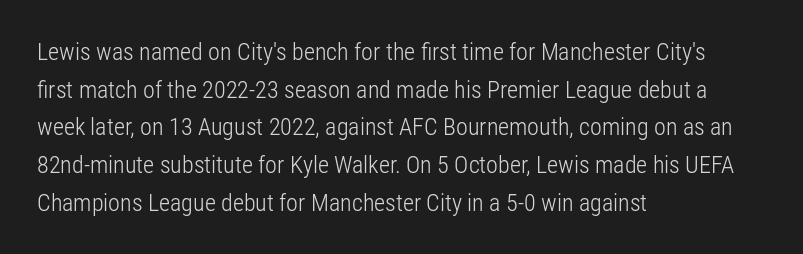
{"italic": "no", "bold": "no", "underline": "no", "align": "left", "line_spacing": "normal", "line_spacing_ratio": 1.57, "letter_spacing": "normal", "letter_spacing_em": 0.0, "glyph_px": 24}
